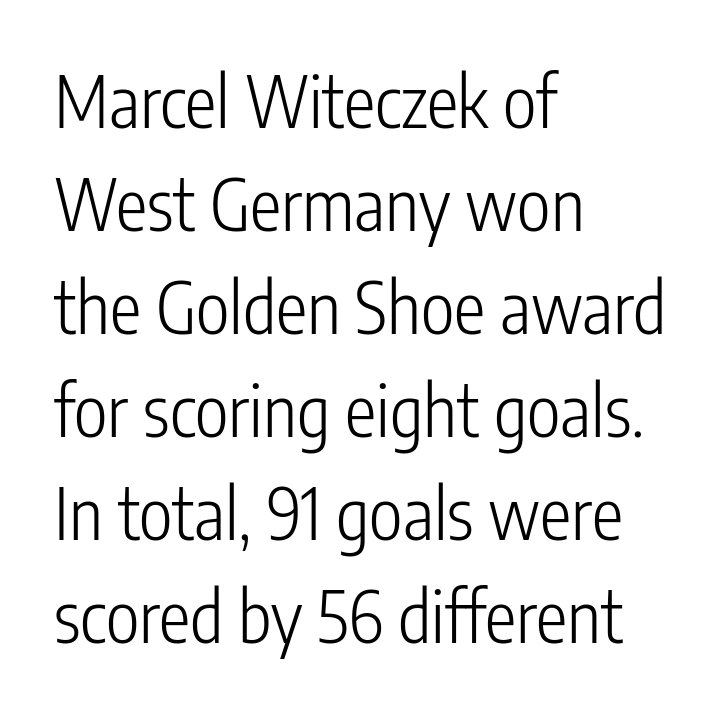
Q: Is the text bold? A: No.
Q: Is the text italic (slanted)? A: No, it is upright.
Q: Is the typeface a serif or a sans-serif typeface? A: Sans-serif.
Q: Is the text underlined? A: No.
Q: How is the paragraph aligned? A: Left-aligned.
Q: Is the spacing between letters normal or unusually wide? A: Normal.
Q: Is the spacing between lines tight, normal or loose? A: Normal.
Q: Width (condensed, normal, or wide)? A: Condensed.
Q: Stroke contrast? A: Low.
Q: x-height? A: Medium.
Q: Monospaced? A: No.
